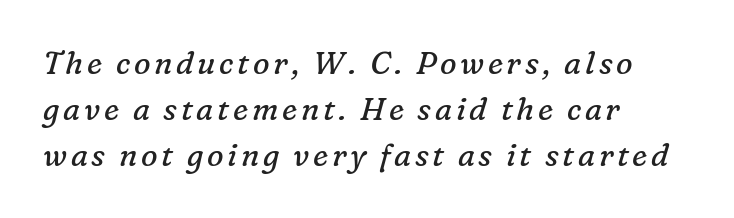
Q: Is the text bold? A: No.
Q: Is the text italic (slanted)? A: Yes, it leans right by about 16 degrees.
Q: Is the typeface a serif or a sans-serif typeface? A: Serif.
Q: Is the text underlined? A: No.
Q: How is the paragraph aligned? A: Left-aligned.
Q: Is the spacing between lines tight, normal or loose? A: Normal.
Q: Width (condensed, normal, or wide)? A: Normal.
Q: Stroke contrast? A: Low.
Q: x-height? A: Medium.
Q: Monospaced? A: No.
